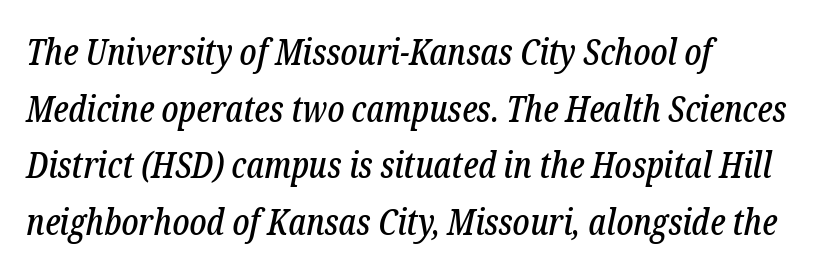
The font family rendered here belongs to the serif group. Rule under the text: the space is simply empty. Posture: slanted. Layout note: lines flush left. Character widths vary here, with narrow letters taking less room than wide ones.
